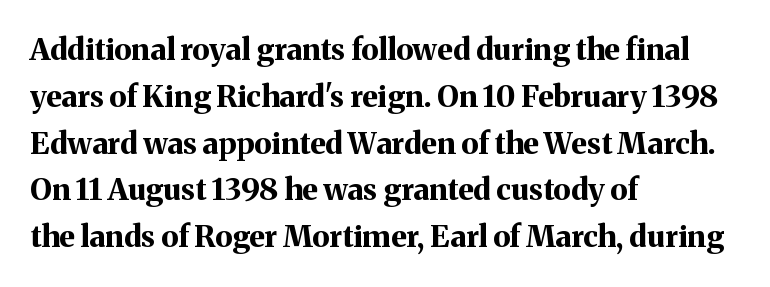
Q: Is the text bold? A: Yes.
Q: Is the text italic (slanted)? A: No, it is upright.
Q: Is the typeface a serif or a sans-serif typeface? A: Serif.
Q: Is the text underlined? A: No.
Q: How is the paragraph aligned? A: Left-aligned.
Q: Is the spacing between letters normal or unusually wide? A: Normal.
Q: Is the spacing between lines tight, normal or loose? A: Normal.
Q: Width (condensed, normal, or wide)? A: Normal.
Q: Stroke contrast? A: Medium.
Q: x-height? A: Medium.
Q: Monospaced? A: No.
